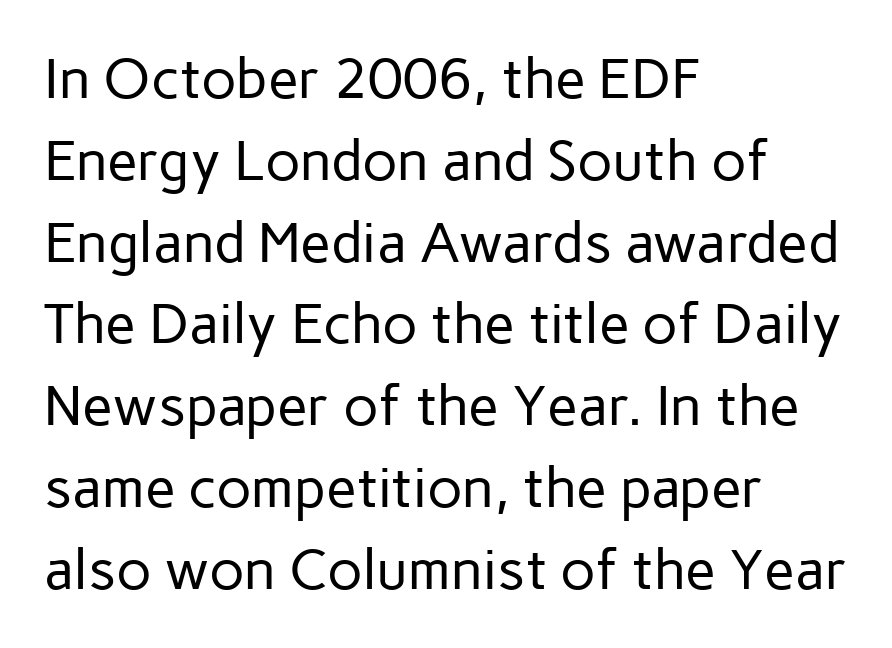
{"serif": "no", "italic": "no", "bold": "no", "weight": "regular", "width": "normal", "stroke_contrast": "low", "x_height": "medium", "monospaced": "no", "underline": "no", "align": "left", "line_spacing": "normal", "line_spacing_ratio": 1.46, "letter_spacing": "normal", "letter_spacing_em": 0.0, "glyph_px": 56}
